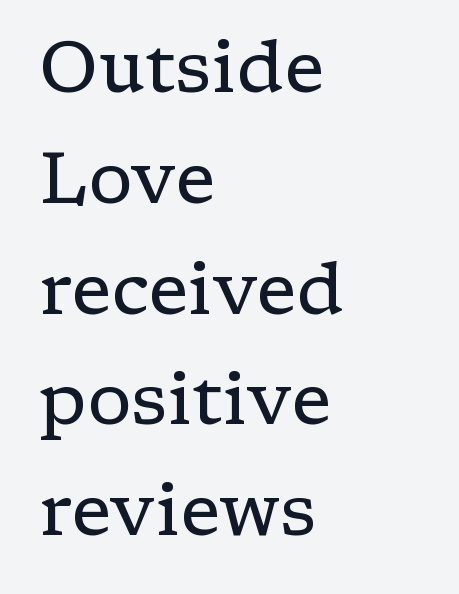
{"serif": "yes", "italic": "no", "bold": "no", "weight": "regular", "width": "wide", "stroke_contrast": "low", "x_height": "medium", "monospaced": "no", "underline": "no", "align": "left", "line_spacing": "normal", "line_spacing_ratio": 1.56, "letter_spacing": "normal", "letter_spacing_em": 0.0, "glyph_px": 71}
